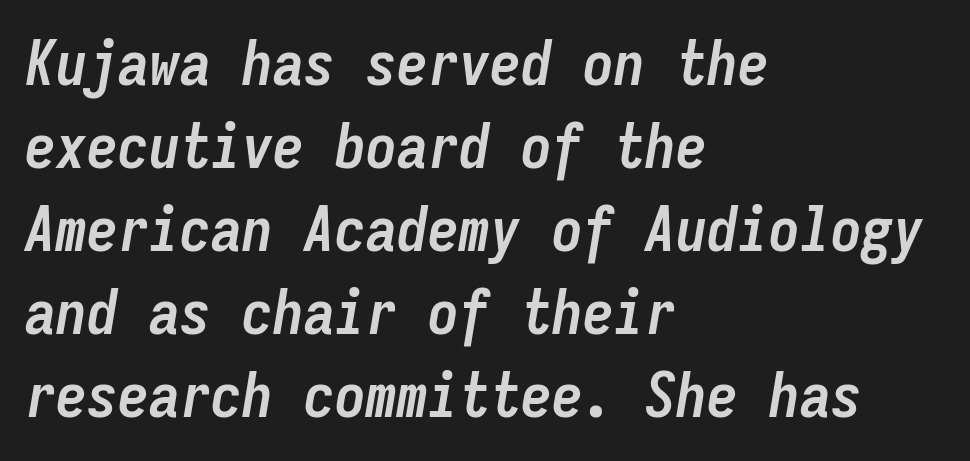
Q: Is the text bold? A: Yes.
Q: Is the text italic (slanted)? A: Yes, it leans right by about 9 degrees.
Q: Is the text underlined? A: No.
Q: How is the paragraph aligned? A: Left-aligned.
Q: Is the spacing between letters normal or unusually wide? A: Normal.
Q: Is the spacing between lines tight, normal or loose? A: Normal.
Q: Width (condensed, normal, or wide)? A: Condensed.
Q: Stroke contrast? A: Low.
Q: x-height? A: Medium.
Q: Monospaced? A: Yes.
